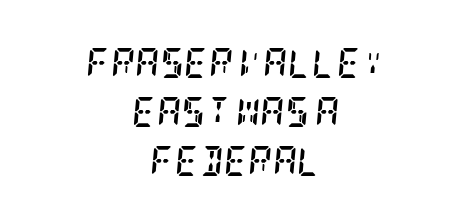
Typographically, this falls in the serif category. This rendering features lettering with no underline. When letters slant like this, we call the style italic. The line texture is even and compact thanks to regular tracking. Short and long lines alike share a common midpoint.
